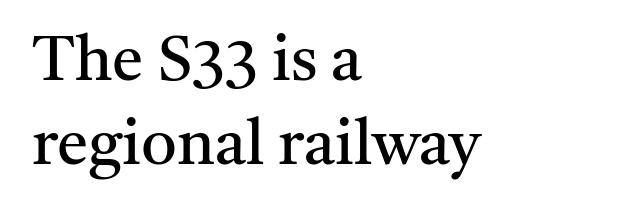
The image shows 63 px regular-weight serif type, upright; set left-aligned, normal line spacing (1.34x), normal letter spacing, not underlined; medium stroke contrast and a medium x-height.
